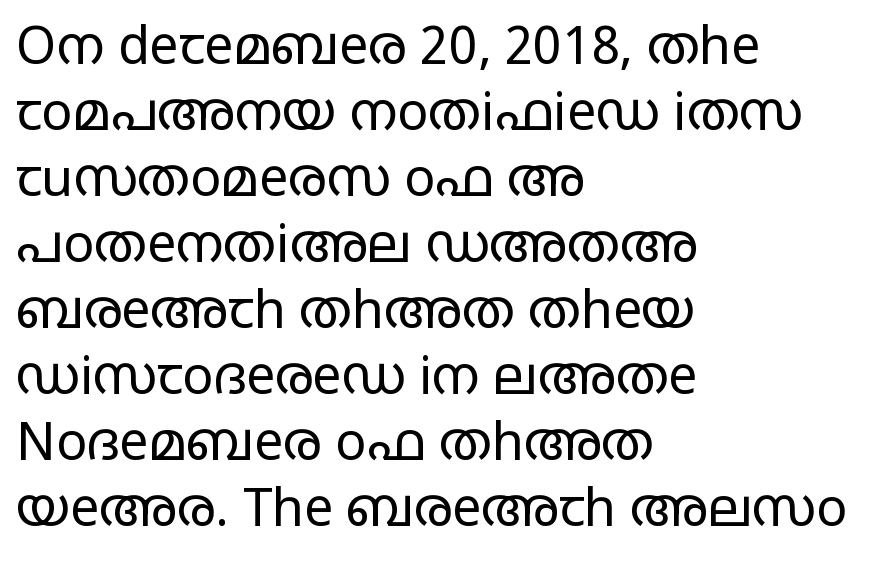
Q: Is the text bold? A: No.
Q: Is the text italic (slanted)? A: No, it is upright.
Q: Is the typeface a serif or a sans-serif typeface? A: Sans-serif.
Q: Is the text underlined? A: No.
Q: How is the paragraph aligned? A: Left-aligned.
Q: Is the spacing between letters normal or unusually wide? A: Normal.
Q: Is the spacing between lines tight, normal or loose? A: Normal.
Q: Width (condensed, normal, or wide)? A: Wide.
Q: Stroke contrast? A: Low.
Q: x-height? A: Large.
Q: Monospaced? A: No.
